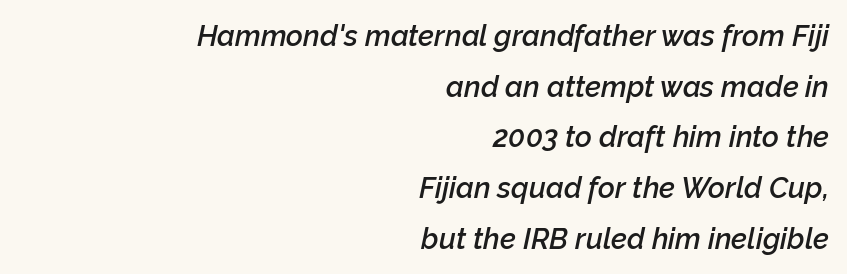
Students, note that the glyphs here touch the page at normal intervals. The setting favours the right margin, as signatures and pull-quotes sometimes do. Here the designer chose a conventional face with non-uniform glyph widths. Tall strokes in this sample are angled rather than plumb. Its strokes are somewhat broadened, the hallmark of semibold type.
